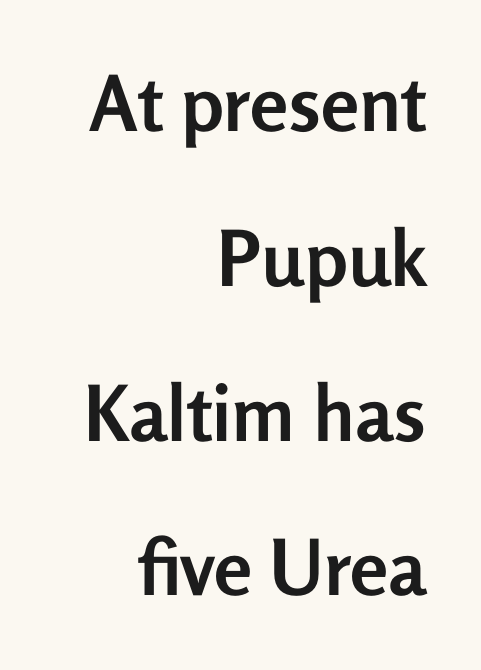
Q: Is the text bold? A: Yes.
Q: Is the text italic (slanted)? A: No, it is upright.
Q: Is the typeface a serif or a sans-serif typeface? A: Sans-serif.
Q: Is the text underlined? A: No.
Q: How is the paragraph aligned? A: Right-aligned.
Q: Is the spacing between letters normal or unusually wide? A: Normal.
Q: Is the spacing between lines tight, normal or loose? A: Loose.
Q: Width (condensed, normal, or wide)? A: Normal.
Q: Stroke contrast? A: Low.
Q: x-height? A: Medium.
Q: Monospaced? A: No.
